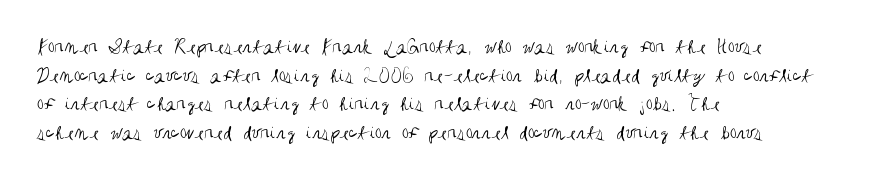
Line beginnings align vertically; line endings do not. Whoever set this chose a conventional vertical rhythm. Stroke mass is kept to a normal reading level or below. Nobody touched the tracking dial on this one.
